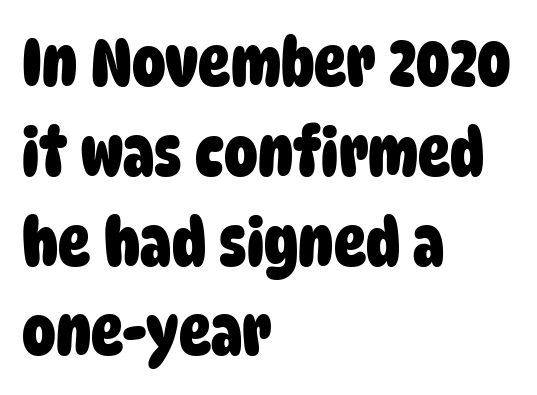
{"serif": "no", "bold": "yes", "weight": "heavy", "width": "condensed", "stroke_contrast": "low", "x_height": "large", "monospaced": "no", "underline": "no", "align": "left", "line_spacing": "normal", "line_spacing_ratio": 1.34, "letter_spacing": "normal", "letter_spacing_em": 0.0, "glyph_px": 67}
